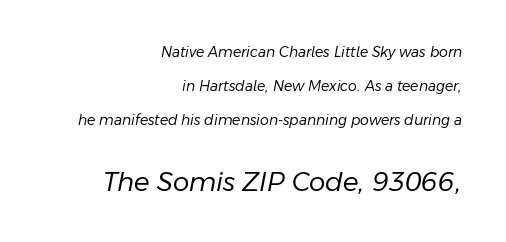
The image shows 26 px text type, italic (leaning right); set right-aligned, loose line spacing (2.42x), normal letter spacing, not underlined; the second (bottom) block is 1.86x larger.
